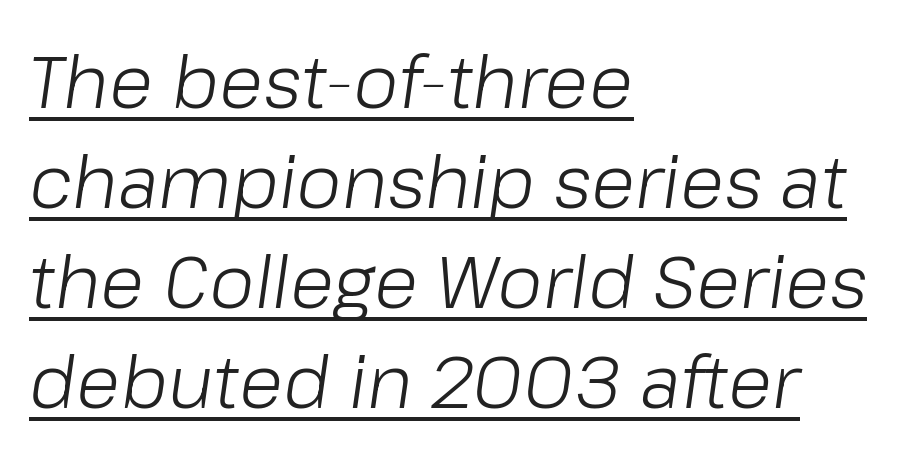
Rows of type keep a routine distance in the vertical direction. Short and long lines alike share a common starting point at left. You could call the tracking neutral — neither tight nor loose. No heavy texture on the line: the type isn't bold.
